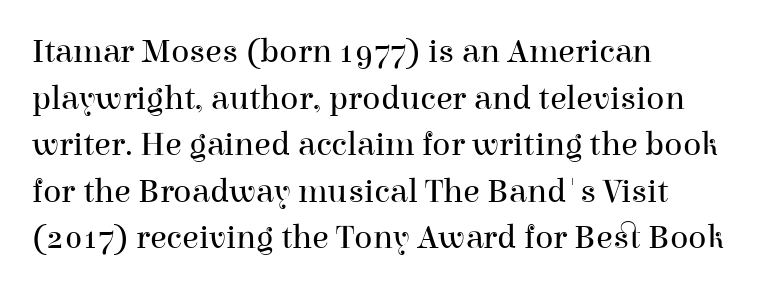
{"serif": "yes", "italic": "no", "bold": "no", "weight": "regular", "width": "normal", "stroke_contrast": "high", "x_height": "medium", "monospaced": "no", "underline": "no", "align": "left", "line_spacing": "normal", "line_spacing_ratio": 1.37, "letter_spacing": "normal", "letter_spacing_em": 0.0, "glyph_px": 34}
